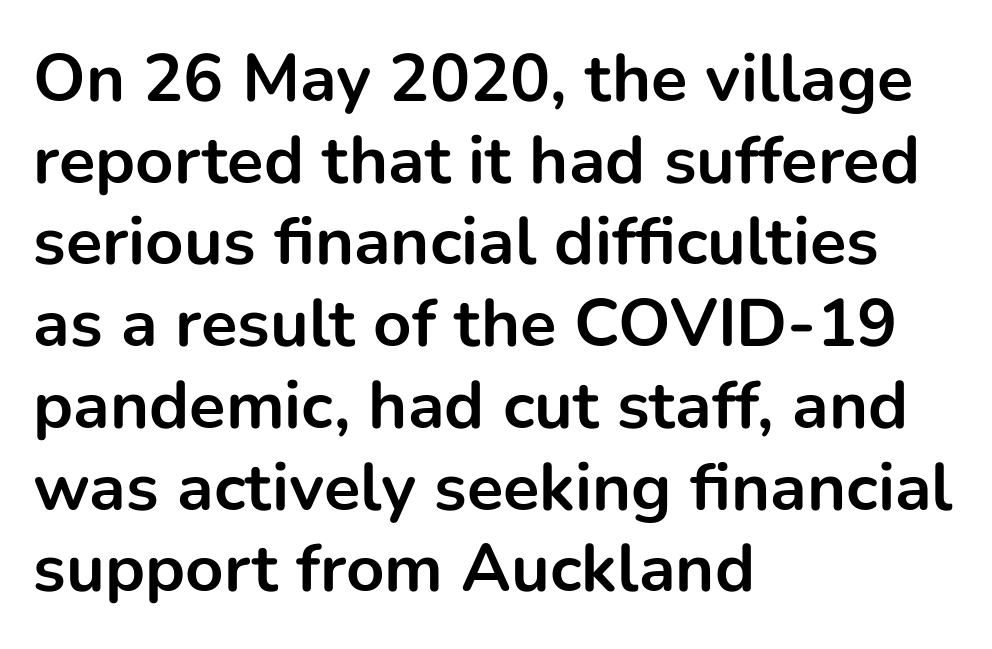
The image shows 67 px bold sans-serif type, upright; set left-aligned, line spacing 1.22x, normal letter spacing, not underlined; low stroke contrast and a medium x-height.
